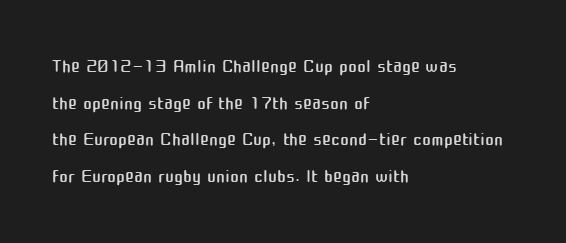
The image shows 27 px text type, upright; set left-aligned, normal line spacing (1.36x), normal letter spacing, not underlined.
